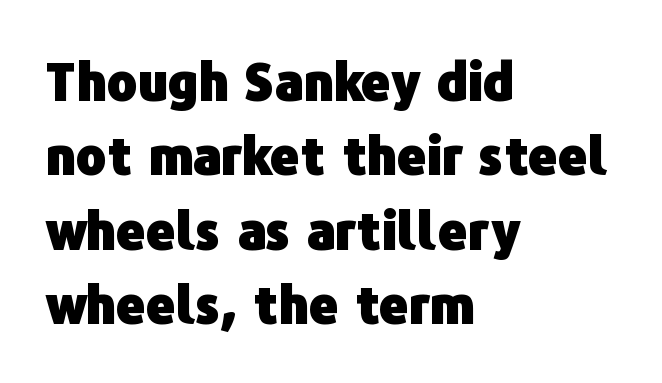
Q: Is the text bold? A: Yes.
Q: Is the text italic (slanted)? A: No, it is upright.
Q: Is the typeface a serif or a sans-serif typeface? A: Sans-serif.
Q: Is the text underlined? A: No.
Q: How is the paragraph aligned? A: Left-aligned.
Q: Is the spacing between letters normal or unusually wide? A: Normal.
Q: Is the spacing between lines tight, normal or loose? A: Normal.
Q: Width (condensed, normal, or wide)? A: Normal.
Q: Stroke contrast? A: Low.
Q: x-height? A: Medium.
Q: Monospaced? A: No.
